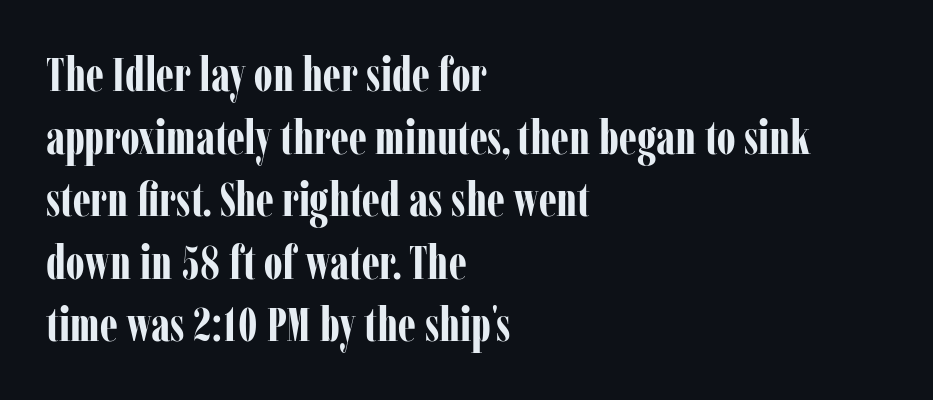
{"serif": "yes", "italic": "no", "bold": "yes", "weight": "bold", "width": "condensed", "stroke_contrast": "low", "x_height": "medium", "monospaced": "no", "underline": "no", "align": "left", "line_spacing": "normal", "line_spacing_ratio": 1.33, "letter_spacing": "normal", "letter_spacing_em": 0.0, "glyph_px": 47}
